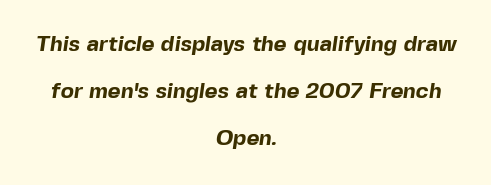
Q: Is the text bold? A: Yes.
Q: Is the text underlined? A: No.
Q: How is the paragraph aligned? A: Centered.
Q: Is the spacing between letters normal or unusually wide? A: Normal.
Q: Is the spacing between lines tight, normal or loose? A: Loose.
